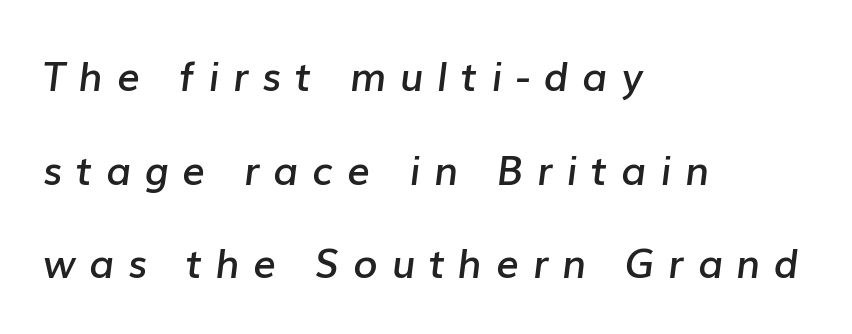
The letters are semibold — heavier than regular but short of a full bold. Compared with ordinary roman type, these characters are visibly tilted. Does the copy run flush right? No — it runs flush left. One glance says open: line gaps are wider than usual. The passage shown is typed in a proportional face where columns would drift. Anything drawn beneath the words? Only blank space.
